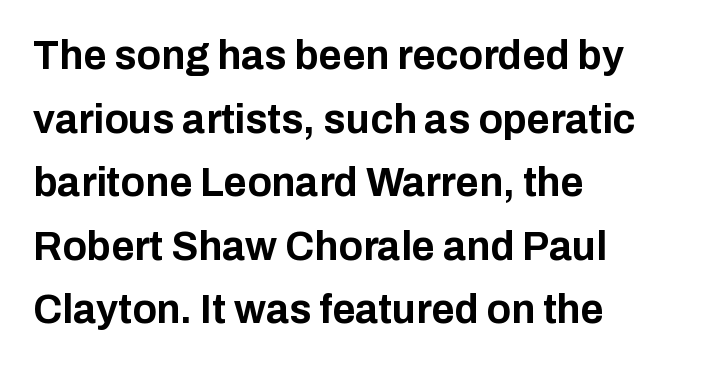
{"serif": "no", "italic": "no", "bold": "yes", "weight": "bold", "width": "normal", "stroke_contrast": "low", "x_height": "medium", "monospaced": "no", "underline": "no", "align": "left", "line_spacing": "normal", "line_spacing_ratio": 1.59, "letter_spacing": "normal", "letter_spacing_em": 0.0, "glyph_px": 40}
